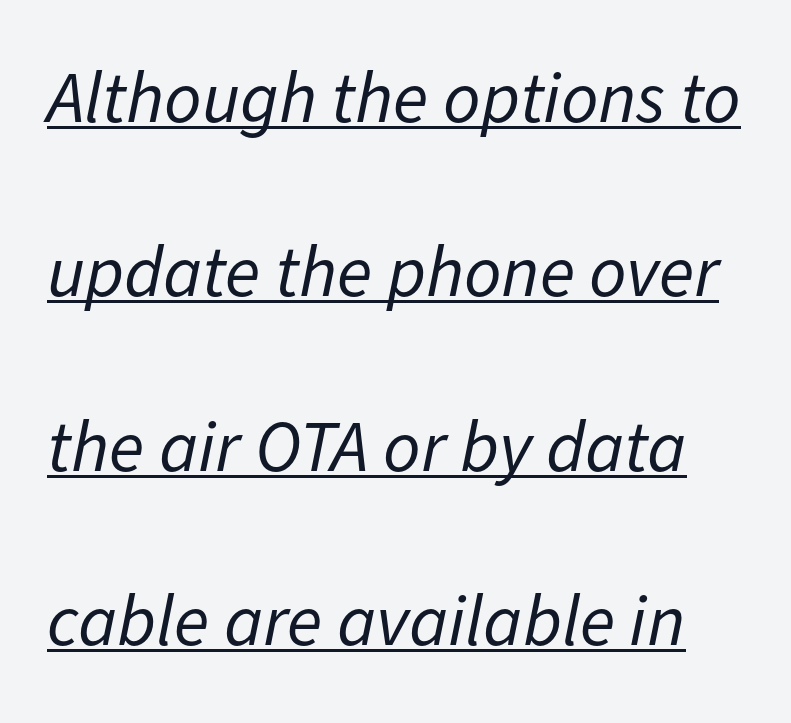
{"italic": "yes", "lean": "right", "slant_degrees": 11, "bold": "no", "weight": "regular", "width": "normal", "stroke_contrast": "low", "x_height": "medium", "monospaced": "no", "underline": "yes", "line_spacing": "loose", "line_spacing_ratio": 2.39, "letter_spacing": "normal", "letter_spacing_em": 0.0, "glyph_px": 73}
